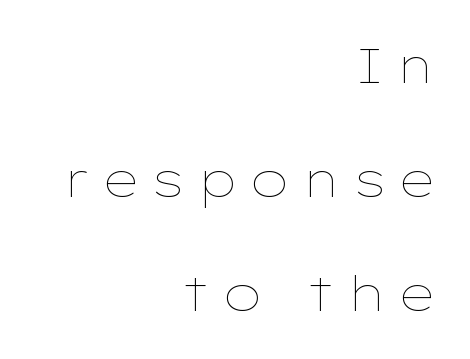
Designer's note — italics off, roman on. If you drew a ruler down the right edge, every line would touch it. Honestly, the letter spacing is so wide it's the main thing you notice. Honestly, there is no underline to notice here at all. Caption: face not bold, strokes unweighted.
